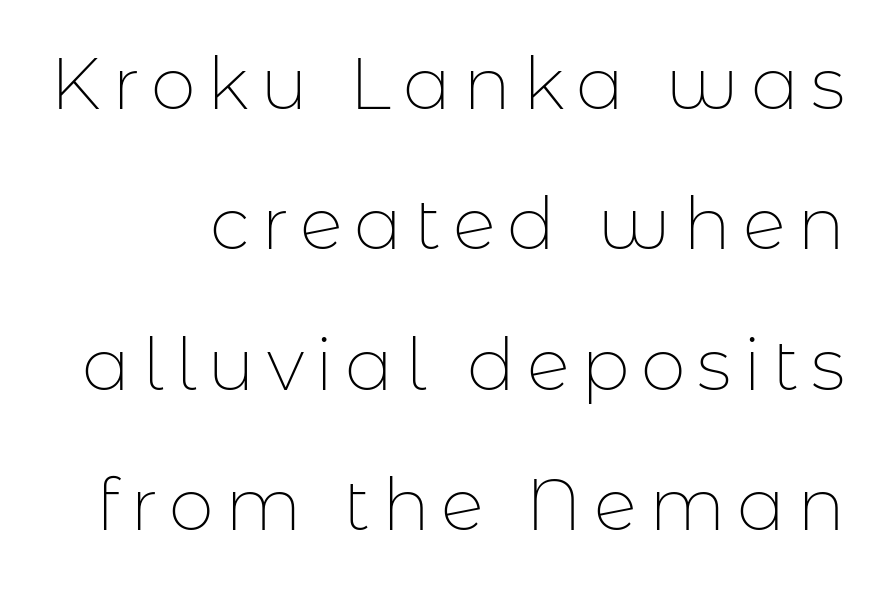
The string is rendered with underlining switched off. No chunkiness to these letters — they're not bold. These lines are rendered in a variable-pitch font. It's the straight-up-and-down kind of type. You could fit nearly another row in the gap between these rows. No feet cap the strokes, marking this as sans-serif type.
